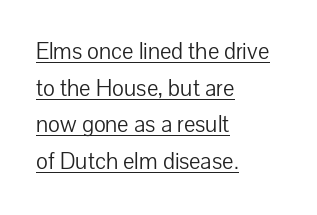
{"italic": "no", "bold": "no", "underline": "yes", "align": "left", "line_spacing": "normal", "line_spacing_ratio": 1.53, "letter_spacing": "normal", "letter_spacing_em": 0.0, "glyph_px": 24}
